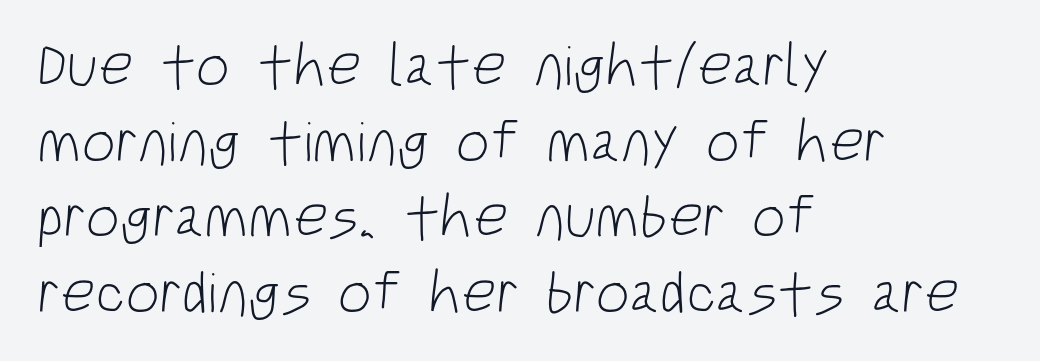
Q: Is the text bold? A: No.
Q: Is the typeface a serif or a sans-serif typeface? A: Sans-serif.
Q: Is the text underlined? A: No.
Q: How is the paragraph aligned? A: Left-aligned.
Q: Is the spacing between letters normal or unusually wide? A: Normal.
Q: Is the spacing between lines tight, normal or loose? A: Normal.
Q: Width (condensed, normal, or wide)? A: Condensed.
Q: Stroke contrast? A: Low.
Q: x-height? A: Large.
Q: Monospaced? A: No.
